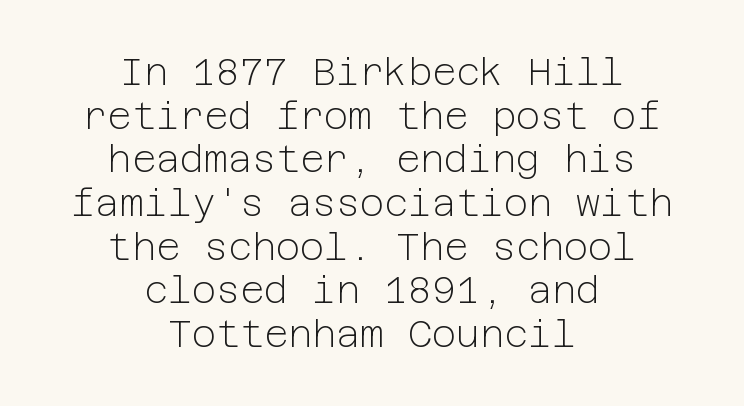
Letterform terminals end flat and unadorned throughout the passage. Weight: regular or lighter. The lines are quadded center. The glyphs are unaccompanied by any horizontal stroke below them.
